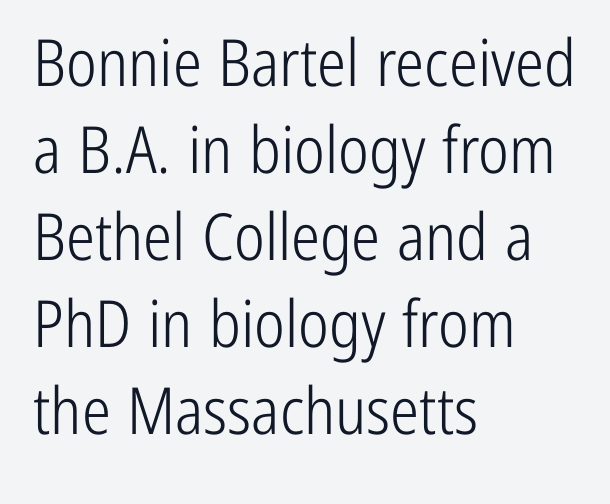
{"serif": "no", "italic": "no", "bold": "no", "weight": "light", "width": "condensed", "stroke_contrast": "low", "x_height": "medium", "monospaced": "no", "underline": "no", "align": "left", "line_spacing": "normal", "line_spacing_ratio": 1.34, "letter_spacing": "normal", "letter_spacing_em": 0.0, "glyph_px": 65}
